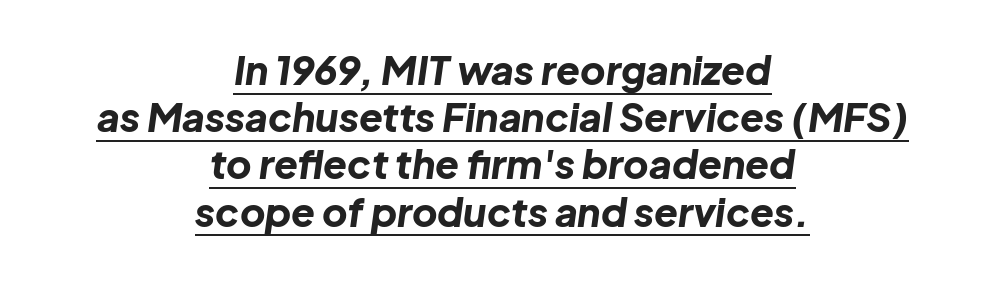
Q: Is the text bold? A: Yes.
Q: Is the text italic (slanted)? A: Yes, it leans right by about 8 degrees.
Q: Is the text underlined? A: Yes.
Q: How is the paragraph aligned? A: Centered.
Q: Is the spacing between letters normal or unusually wide? A: Normal.
Q: Width (condensed, normal, or wide)? A: Normal.
Q: Stroke contrast? A: Low.
Q: x-height? A: Medium.
Q: Monospaced? A: No.
